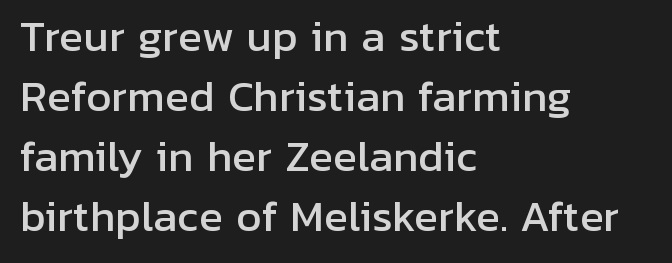
Interline gaps are of average width in this sample. Italic? Not at all — the glyphs are vertical. Each row of text sits above clean, open space. Tracking here is standard; glyphs follow each other at the usual distance. This sample uses a sans-serif face. Looks like regular typesetting: each glyph gets only the width it needs.
